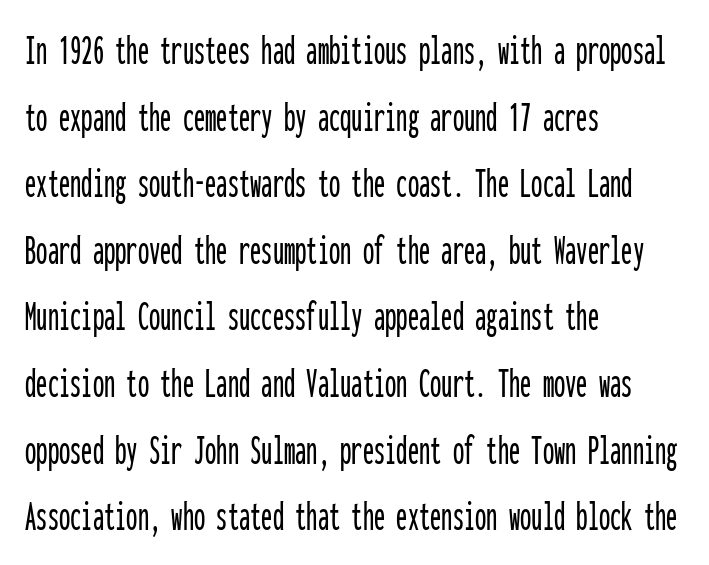
Here the designer chose a console-style face with uniform glyph widths. The characters display no serif detailing; their extremities are plain. The space directly below the letters is spotless. The tracking reads as untouched default to a designer's eye. The lines are quadded left.
